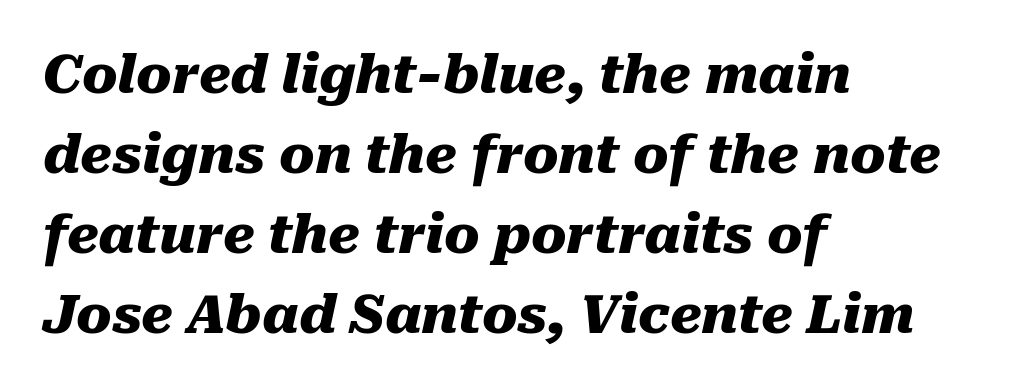
The image shows 53 px heavy type, italic (leaning right); set left-aligned, normal line spacing (1.51x), normal letter spacing, not underlined; medium stroke contrast and a medium x-height.
